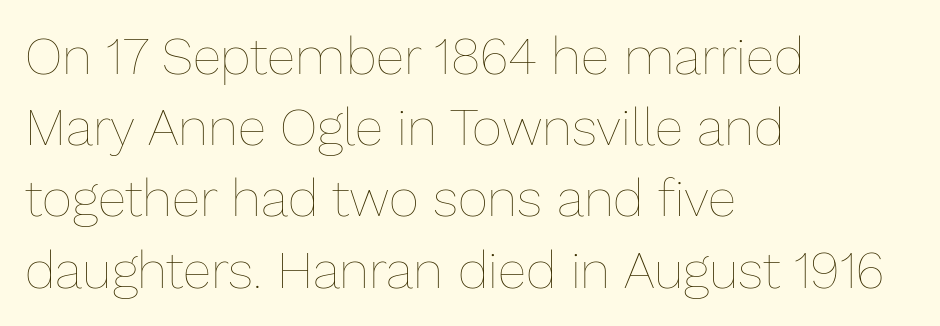
Heft: none added — not bold. Each new line begins a customary step beneath the previous one. Characters remain perfectly vertical along every line. The passage is arranged the way most books set body copy — flush left. Tracking value appears to be zero — textbook default spacing. The face used here is proportionally spaced, like ordinary book or web type.
